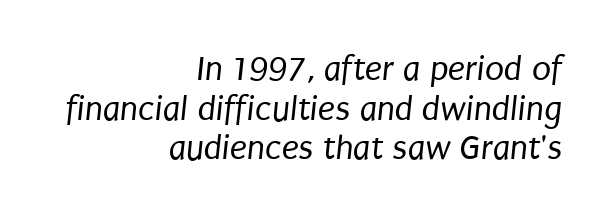
The image shows 35 px regular-weight, condensed sans-serif type; set right-aligned, tight line spacing (1.13x), normal letter spacing, not underlined; low stroke contrast and a large x-height.
